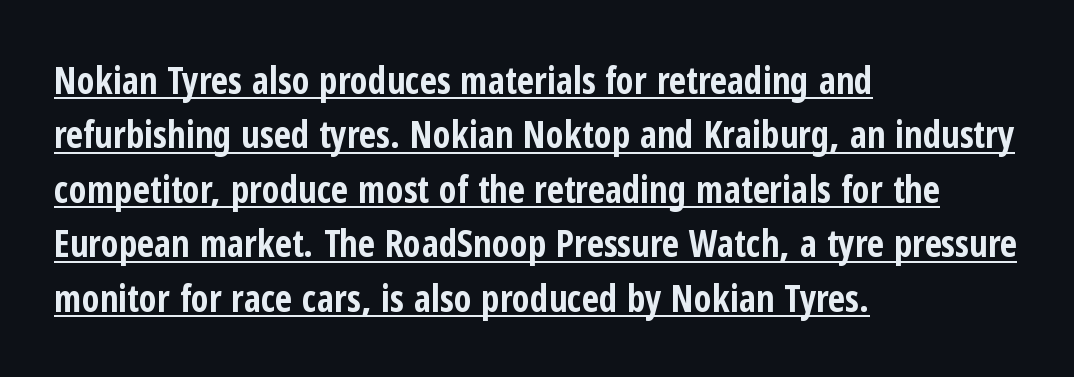
The image shows 37 px bold, condensed sans-serif type, upright; set left-aligned, normal line spacing (1.47x), normal letter spacing, underlined; low stroke contrast and a medium x-height.
